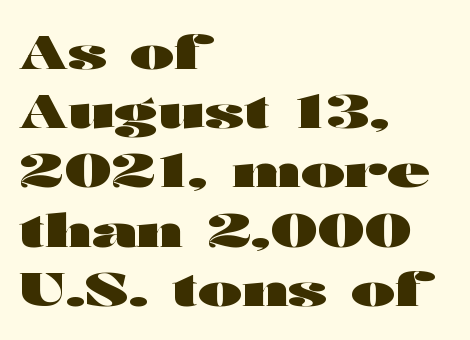
Q: Is the text bold? A: Yes.
Q: Is the text italic (slanted)? A: No, it is upright.
Q: Is the typeface a serif or a sans-serif typeface? A: Serif.
Q: Is the text underlined? A: No.
Q: How is the paragraph aligned? A: Left-aligned.
Q: Is the spacing between letters normal or unusually wide? A: Normal.
Q: Is the spacing between lines tight, normal or loose? A: Normal.
Q: Width (condensed, normal, or wide)? A: Wide.
Q: Stroke contrast? A: High.
Q: x-height? A: Medium.
Q: Monospaced? A: No.
